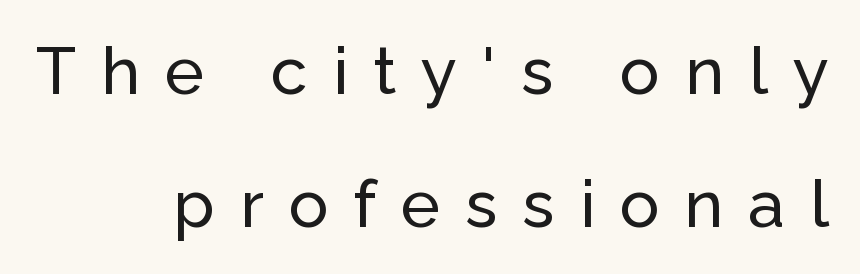
Q: Is the text italic (slanted)? A: No, it is upright.
Q: Is the typeface a serif or a sans-serif typeface? A: Sans-serif.
Q: Is the text underlined? A: No.
Q: How is the paragraph aligned? A: Right-aligned.
Q: Is the spacing between letters normal or unusually wide? A: Unusually wide.
Q: Is the spacing between lines tight, normal or loose? A: Loose.
Q: Width (condensed, normal, or wide)? A: Normal.
Q: Stroke contrast? A: Low.
Q: x-height? A: Medium.
Q: Monospaced? A: No.
